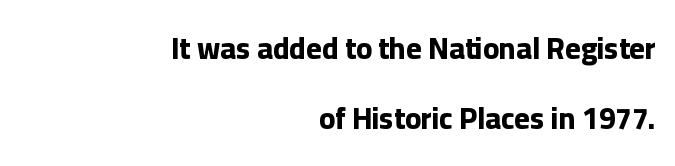
{"serif": "no", "italic": "no", "bold": "yes", "weight": "bold", "width": "normal", "stroke_contrast": "low", "x_height": "medium", "monospaced": "no", "underline": "no", "align": "right", "line_spacing": "loose", "line_spacing_ratio": 2.33, "letter_spacing": "normal", "letter_spacing_em": 0.0, "glyph_px": 30}
